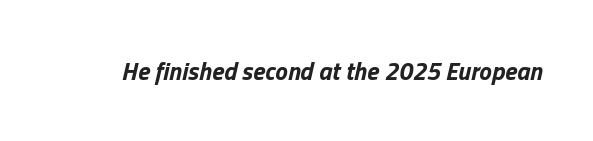
Q: Is the text bold? A: Yes.
Q: Is the text italic (slanted)? A: Yes, it leans right by about 13 degrees.
Q: Is the text underlined? A: No.
Q: Is the spacing between letters normal or unusually wide? A: Normal.
